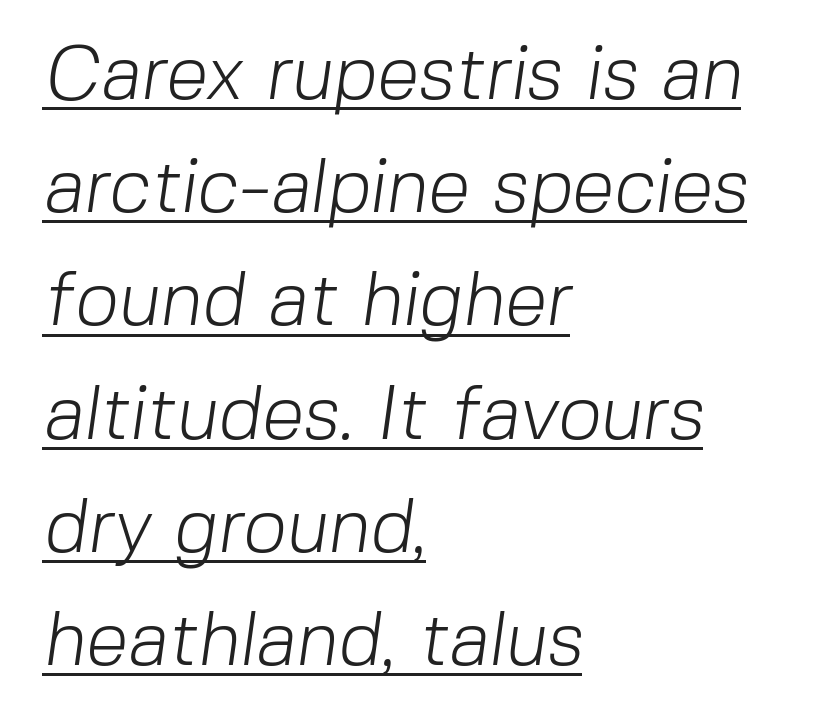
The strokes carry an ordinary text weight at most. Teacher's note: observe the even left margin — that is flush-left alignment. There is no visible air inserted between adjacent glyphs. Is this a fixed-width face? No — the glyphs have proportional, varying widths. I'd call this a sans setting — the letters go barefoot.
